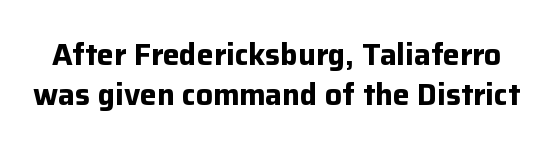
{"serif": "no", "italic": "no", "bold": "yes", "weight": "bold", "width": "normal", "stroke_contrast": "low", "x_height": "medium", "monospaced": "no", "underline": "no", "line_spacing": "normal", "line_spacing_ratio": 1.32, "letter_spacing": "normal", "letter_spacing_em": 0.0, "glyph_px": 30}
